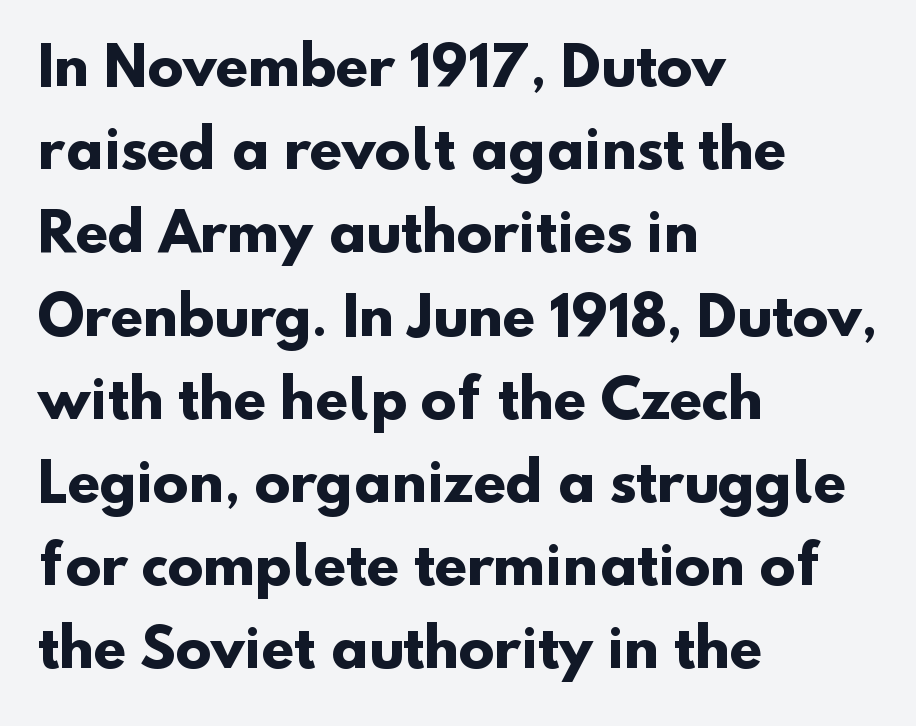
The image shows 53 px heavy sans-serif type; set left-aligned, normal line spacing (1.57x), normal letter spacing, not underlined; low stroke contrast and a small x-height.
